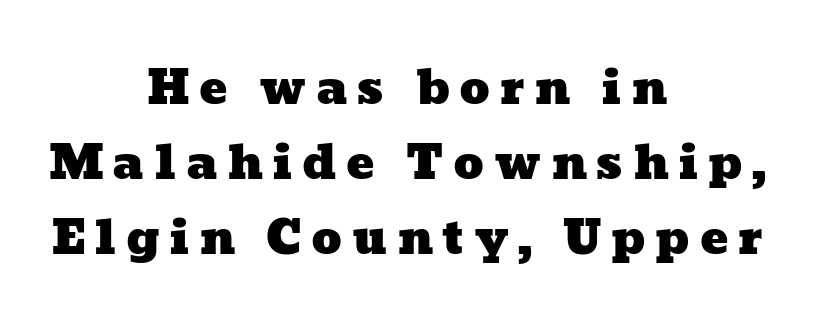
The gap between lines stays unmarked. Here the glyphs are tracked loosely, breaking word shapes into spaced letters. Each line is balanced around a shared central axis. Notice how descenders clear the ascenders below comfortably — that's standard leading. Varying glyph widths throughout — classic text-font behaviour.
